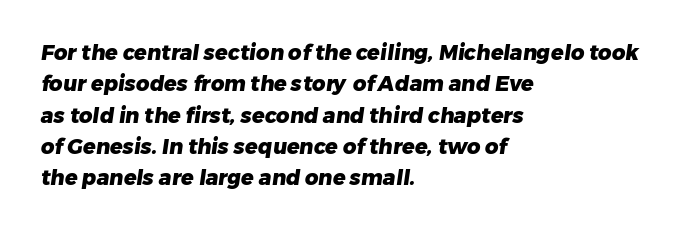
Letter spacing: default. The ragged edge is on the right, which tells us the setting is flush left. Pretty heavy lettering here — definitely bold. Successive baselines arrive at the customary interval. The baseline area is clear.
